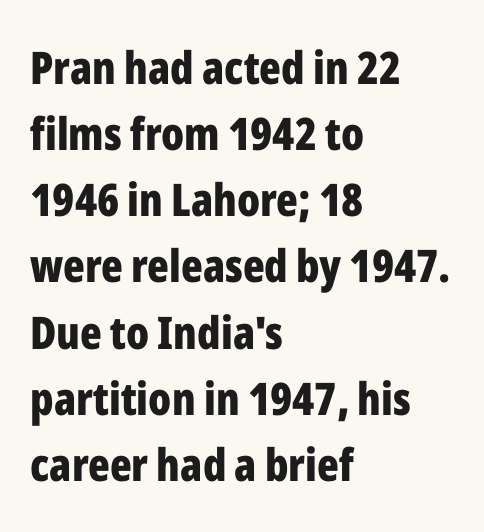
The type sits square on the baseline with zero lean. Compared with an ordinary text face, these strokes are far heavier — a full bold. Each letter keeps its own natural width here, so spacing adapts to shape. This sample uses plain, unmodified letter spacing. These lines are set flush left with a ragged right edge. Vertical spacing — default.
